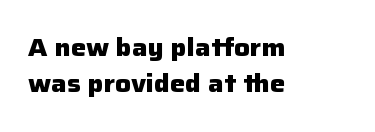
Q: Is the text bold? A: Yes.
Q: Is the text italic (slanted)? A: No, it is upright.
Q: Is the text underlined? A: No.
Q: How is the paragraph aligned? A: Left-aligned.
Q: Is the spacing between letters normal or unusually wide? A: Normal.
Q: Is the spacing between lines tight, normal or loose? A: Normal.
